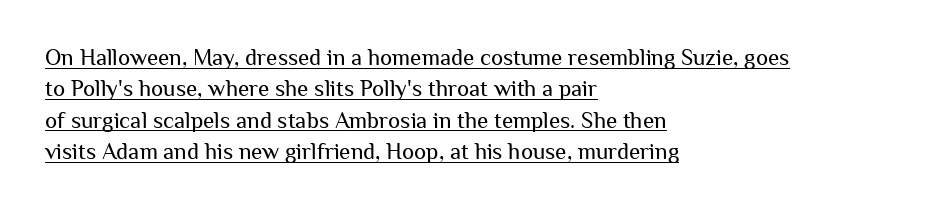
The image shows 23 px text type, upright; set left-aligned, normal line spacing (1.36x), normal letter spacing, underlined.
